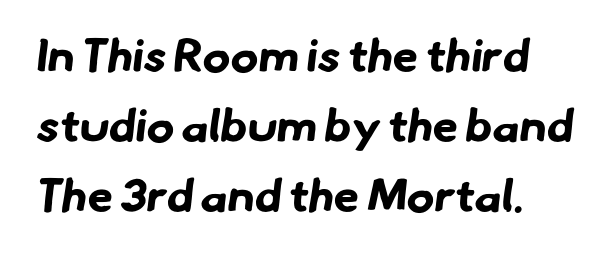
{"serif": "no", "bold": "yes", "weight": "bold", "width": "normal", "stroke_contrast": "low", "x_height": "small", "monospaced": "no", "underline": "no", "align": "left", "line_spacing": "normal", "line_spacing_ratio": 1.52, "letter_spacing": "normal", "letter_spacing_em": 0.0, "glyph_px": 46}
